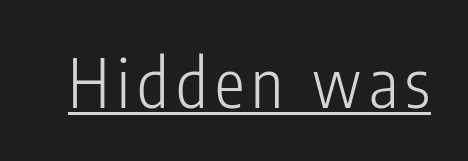
The type sits square on the baseline with zero lean. Caption: lettering with a line underneath. Each stroke keeps to a modest, everyday thickness or less. Character widths vary here, with narrow letters taking less room than wide ones.
